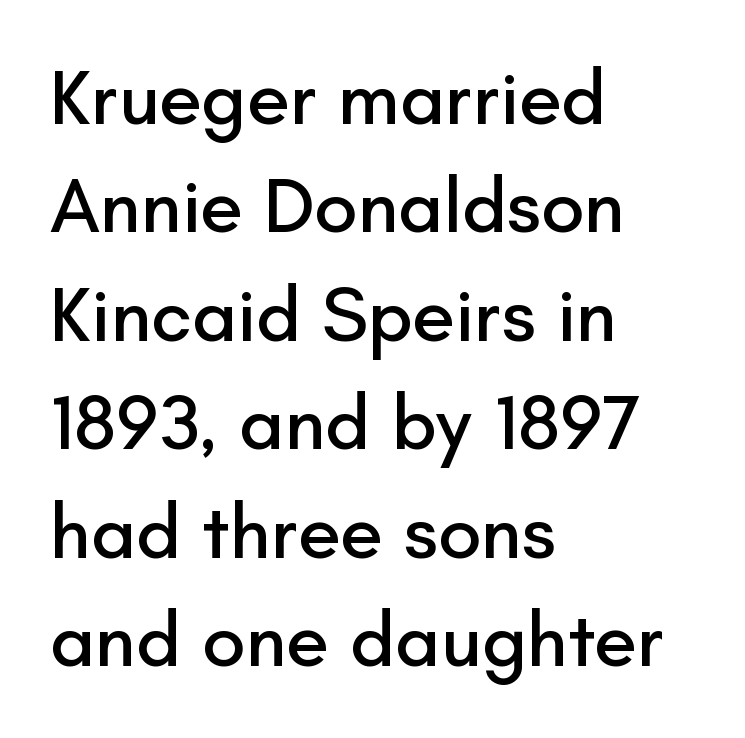
Q: Is the text italic (slanted)? A: No, it is upright.
Q: Is the typeface a serif or a sans-serif typeface? A: Sans-serif.
Q: Is the text underlined? A: No.
Q: How is the paragraph aligned? A: Left-aligned.
Q: Is the spacing between letters normal or unusually wide? A: Normal.
Q: Is the spacing between lines tight, normal or loose? A: Normal.
Q: Width (condensed, normal, or wide)? A: Normal.
Q: Stroke contrast? A: Low.
Q: x-height? A: Small.
Q: Monospaced? A: No.
